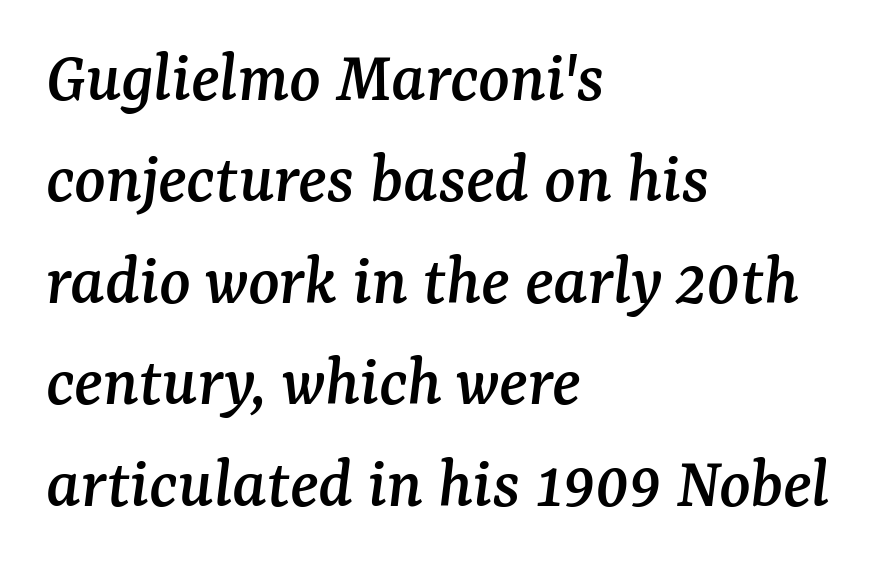
The space directly below the letters is spotless. In terms of posture, this sample is oblique. If you measured baseline to baseline, you'd find a middling distance. This rendering employs a face with finishing strokes, i.e., a serif. Layout note: lines flush left. Do the characters align in a grid? No, the font is proportional.
